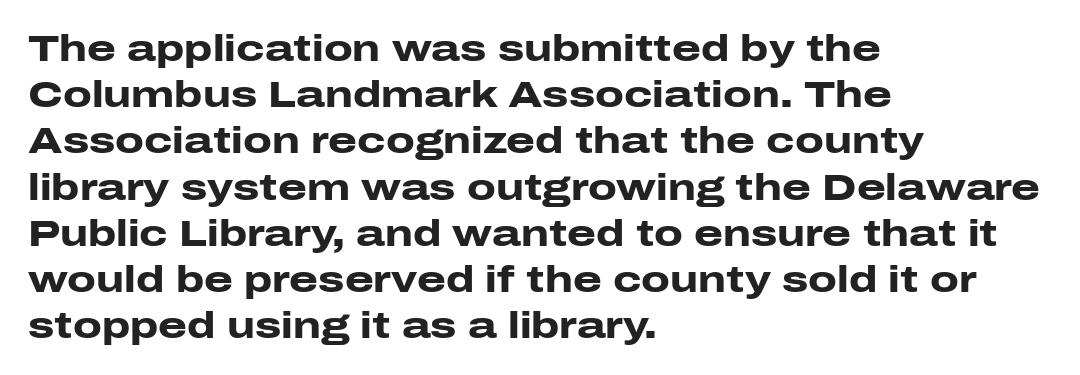
{"serif": "no", "italic": "no", "bold": "yes", "weight": "heavy", "width": "wide", "stroke_contrast": "low", "x_height": "medium", "monospaced": "no", "underline": "no", "align": "left", "line_spacing": "normal", "line_spacing_ratio": 1.25, "letter_spacing": "normal", "letter_spacing_em": 0.0, "glyph_px": 37}
